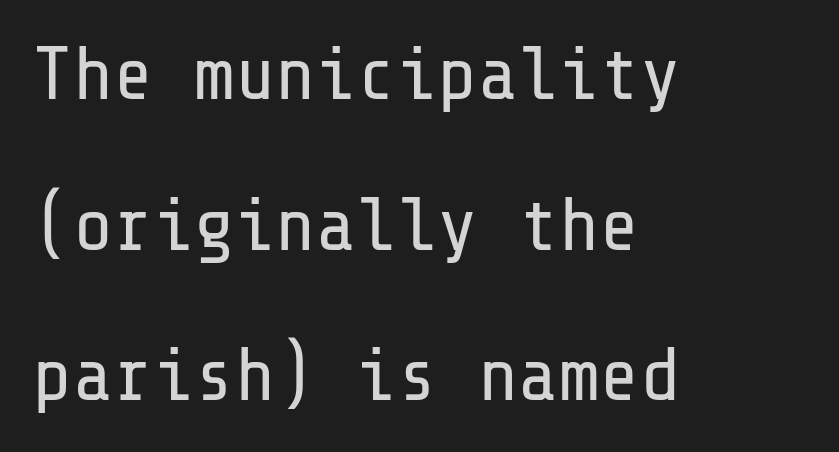
Q: Is the text bold? A: No.
Q: Is the text italic (slanted)? A: No, it is upright.
Q: Is the typeface a serif or a sans-serif typeface? A: Sans-serif.
Q: Is the text underlined? A: No.
Q: How is the paragraph aligned? A: Left-aligned.
Q: Is the spacing between letters normal or unusually wide? A: Normal.
Q: Is the spacing between lines tight, normal or loose? A: Loose.
Q: Width (condensed, normal, or wide)? A: Normal.
Q: Stroke contrast? A: Low.
Q: x-height? A: Medium.
